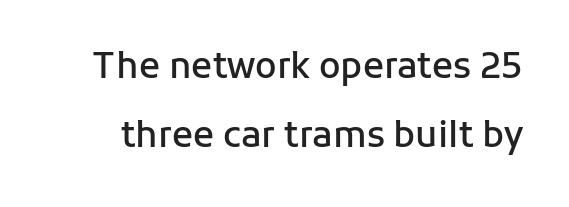
Q: Is the text bold? A: Semi-bold.
Q: Is the text italic (slanted)? A: No, it is upright.
Q: Is the typeface a serif or a sans-serif typeface? A: Sans-serif.
Q: Is the text underlined? A: No.
Q: Is the spacing between letters normal or unusually wide? A: Normal.
Q: Is the spacing between lines tight, normal or loose? A: Loose.
Q: Width (condensed, normal, or wide)? A: Normal.
Q: Stroke contrast? A: Low.
Q: x-height? A: Medium.
Q: Monospaced? A: No.
